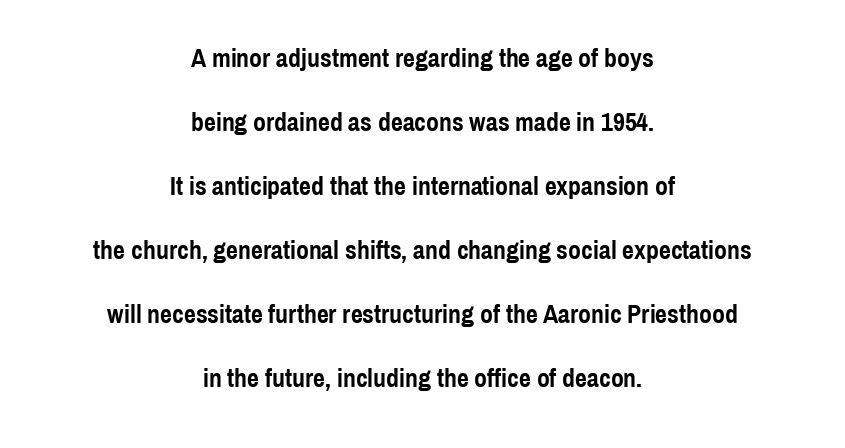
Baseline-to-baseline distance is far greater than the letter height. In terms of posture, this sample is upright. Caption: standard tracking, unaltered. Typesetter's note: full bold, strokes at maximum text heaviness.
